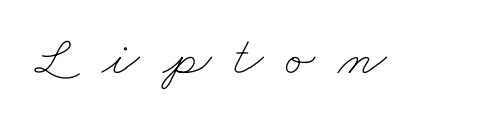
The baseline area is clear. No heavy texture on the line: the type isn't bold. Character widths vary here, with narrow letters taking less room than wide ones. Short note: letters widely spaced.
